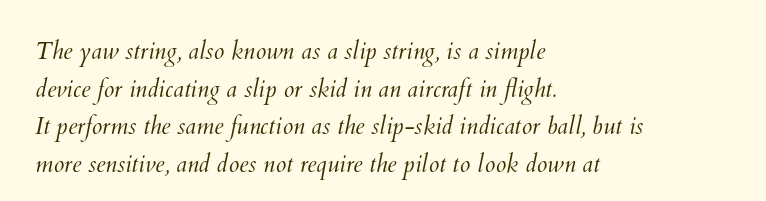
{"bold": "no", "underline": "no", "align": "left", "line_spacing": "normal", "line_spacing_ratio": 1.57, "letter_spacing": "normal", "letter_spacing_em": 0.0, "glyph_px": 24}
